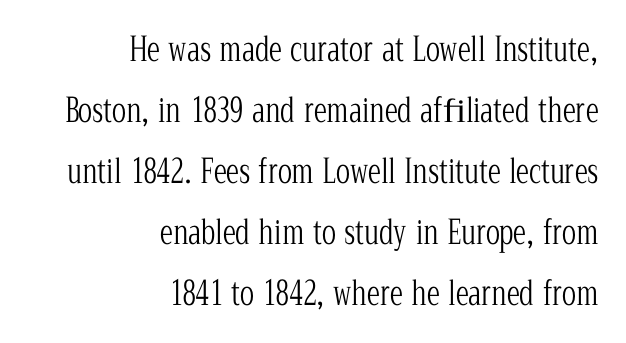
Q: Is the text bold? A: No.
Q: Is the text italic (slanted)? A: No, it is upright.
Q: Is the typeface a serif or a sans-serif typeface? A: Serif.
Q: Is the text underlined? A: No.
Q: How is the paragraph aligned? A: Right-aligned.
Q: Is the spacing between letters normal or unusually wide? A: Normal.
Q: Width (condensed, normal, or wide)? A: Condensed.
Q: Stroke contrast? A: Low.
Q: x-height? A: Medium.
Q: Monospaced? A: No.
